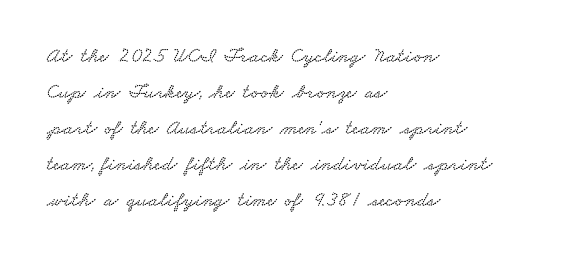
The image shows 21 px text type; set left-aligned, line spacing 1.72x, normal letter spacing, not underlined.
